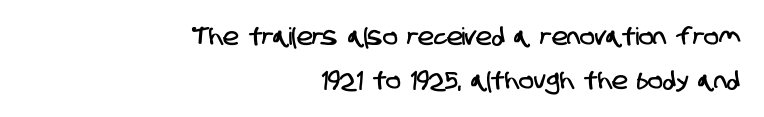
{"underline": "no", "align": "right", "line_spacing_ratio": 1.82, "letter_spacing": "normal", "letter_spacing_em": 0.0, "glyph_px": 24}
